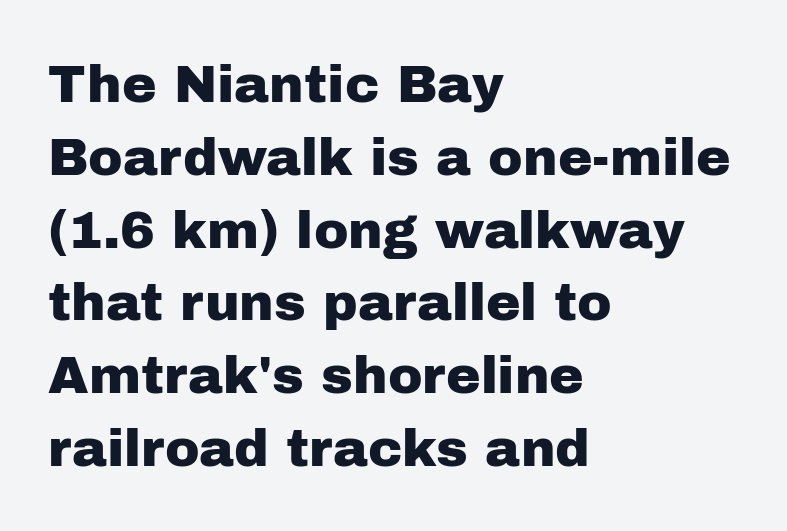
Q: Is the text italic (slanted)? A: No, it is upright.
Q: Is the typeface a serif or a sans-serif typeface? A: Sans-serif.
Q: Is the text underlined? A: No.
Q: How is the paragraph aligned? A: Left-aligned.
Q: Is the spacing between letters normal or unusually wide? A: Normal.
Q: Is the spacing between lines tight, normal or loose? A: Normal.
Q: Width (condensed, normal, or wide)? A: Normal.
Q: Stroke contrast? A: Low.
Q: x-height? A: Medium.
Q: Monospaced? A: No.
